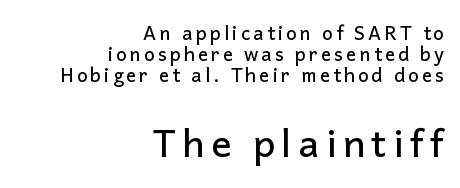
{"serif": "no", "italic": "no", "width": "normal", "stroke_contrast": "low", "x_height": "medium", "monospaced": "no", "underline": "no", "align": "right", "line_spacing": "tight", "line_spacing_ratio": 1.11, "larger_block": "second", "size_ratio": 2.0, "glyph_px": 38}
